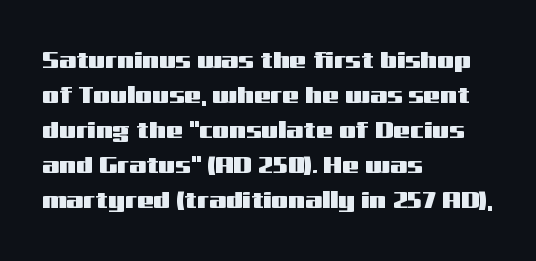
Q: Is the text italic (slanted)? A: No, it is upright.
Q: Is the text underlined? A: No.
Q: How is the paragraph aligned? A: Left-aligned.
Q: Is the spacing between letters normal or unusually wide? A: Normal.
Q: Is the spacing between lines tight, normal or loose? A: Normal.
